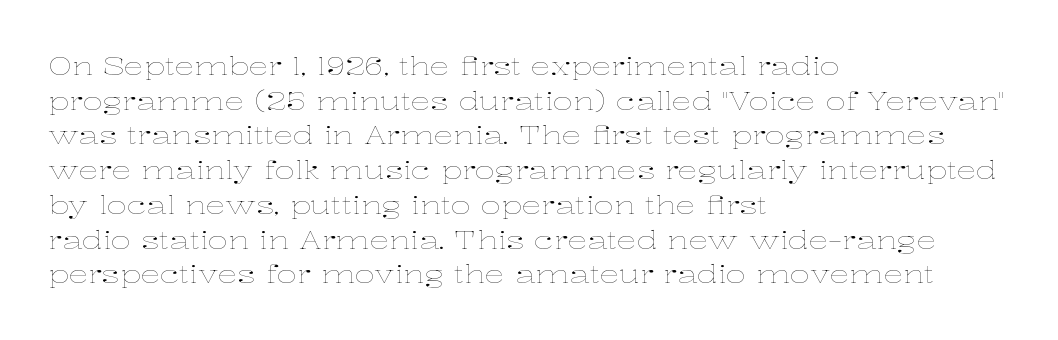
Q: Is the text bold? A: No.
Q: Is the text italic (slanted)? A: No, it is upright.
Q: Is the text underlined? A: No.
Q: How is the paragraph aligned? A: Left-aligned.
Q: Is the spacing between letters normal or unusually wide? A: Normal.
Q: Is the spacing between lines tight, normal or loose? A: Normal.
